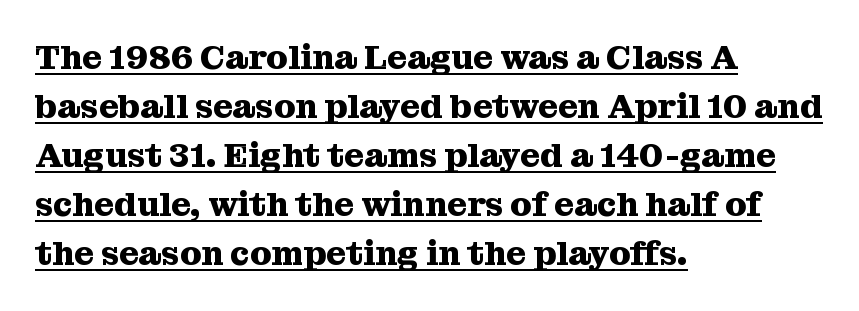
Visually the block forms a straight wall on the left and a jagged coastline on the right. Typographic density is high because the face is bold. I'd call this a serif setting — the letters wear small feet. These lines are rendered in a variable-pitch font.
